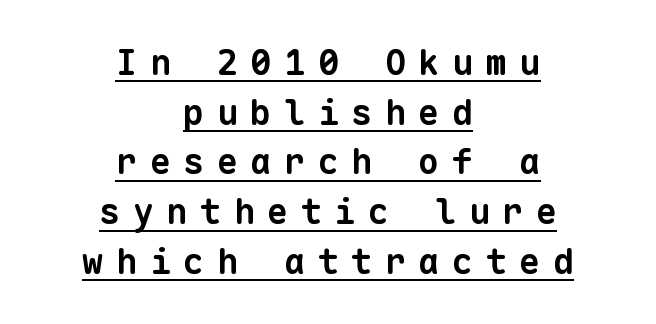
{"serif": "no", "bold": "yes", "weight": "bold", "width": "normal", "stroke_contrast": "low", "x_height": "medium", "monospaced": "yes", "underline": "yes", "align": "center", "line_spacing": "normal", "line_spacing_ratio": 1.42, "letter_spacing": "wide", "letter_spacing_em": 0.36, "glyph_px": 35}
